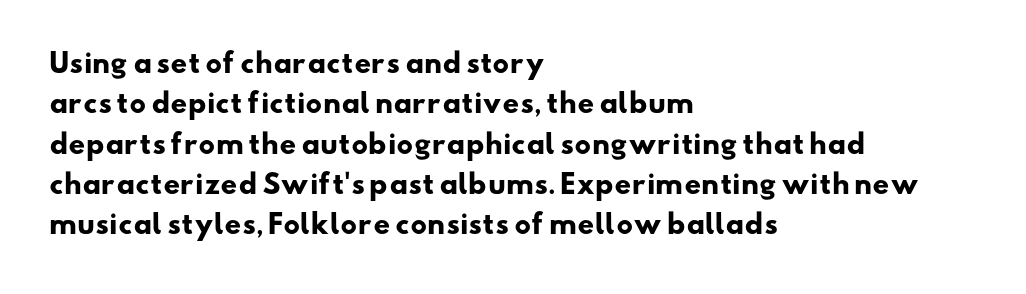
{"bold": "yes", "underline": "no", "align": "left", "line_spacing": "normal", "line_spacing_ratio": 1.55, "letter_spacing": "normal", "letter_spacing_em": 0.0, "glyph_px": 26}
